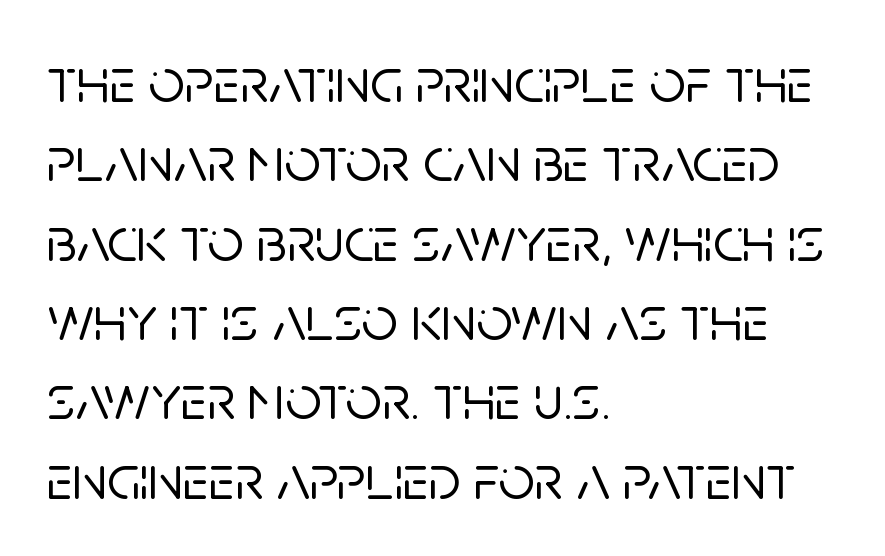
The image shows 64 px sans-serif type, upright; set left-aligned, line spacing 1.24x, normal letter spacing, not underlined; low stroke contrast and a large x-height.
